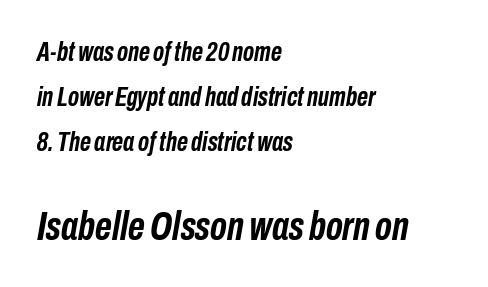
Q: Is the text bold? A: Yes.
Q: Is the text italic (slanted)? A: Yes, it leans right by about 10 degrees.
Q: Is the text underlined? A: No.
Q: How is the paragraph aligned? A: Left-aligned.
Q: Is the spacing between letters normal or unusually wide? A: Normal.
Q: Is the spacing between lines tight, normal or loose? A: Normal.
Q: Which block of text is set in a larger size, the first (top) or the second (bottom)? A: The second (bottom) one.
Q: Width (condensed, normal, or wide)? A: Condensed.
Q: Stroke contrast? A: Low.
Q: x-height? A: Medium.
Q: Monospaced? A: No.
